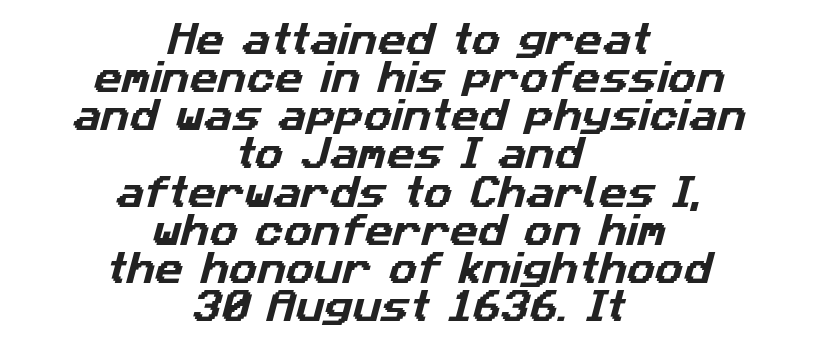
Q: Is the typeface a serif or a sans-serif typeface? A: Sans-serif.
Q: Is the text underlined? A: No.
Q: How is the paragraph aligned? A: Centered.
Q: Is the spacing between letters normal or unusually wide? A: Normal.
Q: Is the spacing between lines tight, normal or loose? A: Tight.
Q: Width (condensed, normal, or wide)? A: Normal.
Q: Stroke contrast? A: Low.
Q: x-height? A: Medium.
Q: Monospaced? A: No.
